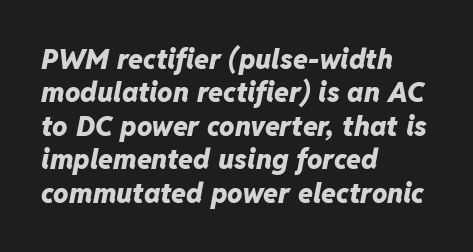
{"italic": "yes", "lean": "right", "slant_degrees": 11, "bold": "yes", "underline": "no", "align": "left", "line_spacing_ratio": 1.24, "letter_spacing": "normal", "letter_spacing_em": 0.0, "glyph_px": 27}
